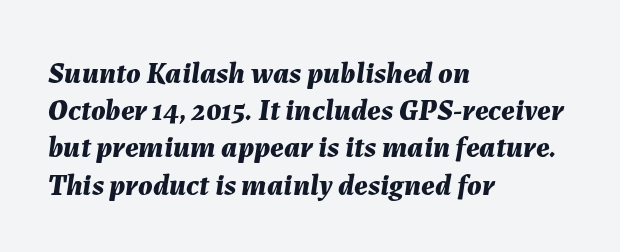
Q: Is the text bold? A: Yes.
Q: Is the text italic (slanted)? A: Yes, it leans right by about 7 degrees.
Q: Is the text underlined? A: No.
Q: How is the paragraph aligned? A: Left-aligned.
Q: Is the spacing between letters normal or unusually wide? A: Normal.
Q: Width (condensed, normal, or wide)? A: Normal.
Q: Stroke contrast? A: Medium.
Q: x-height? A: Medium.
Q: Monospaced? A: No.
